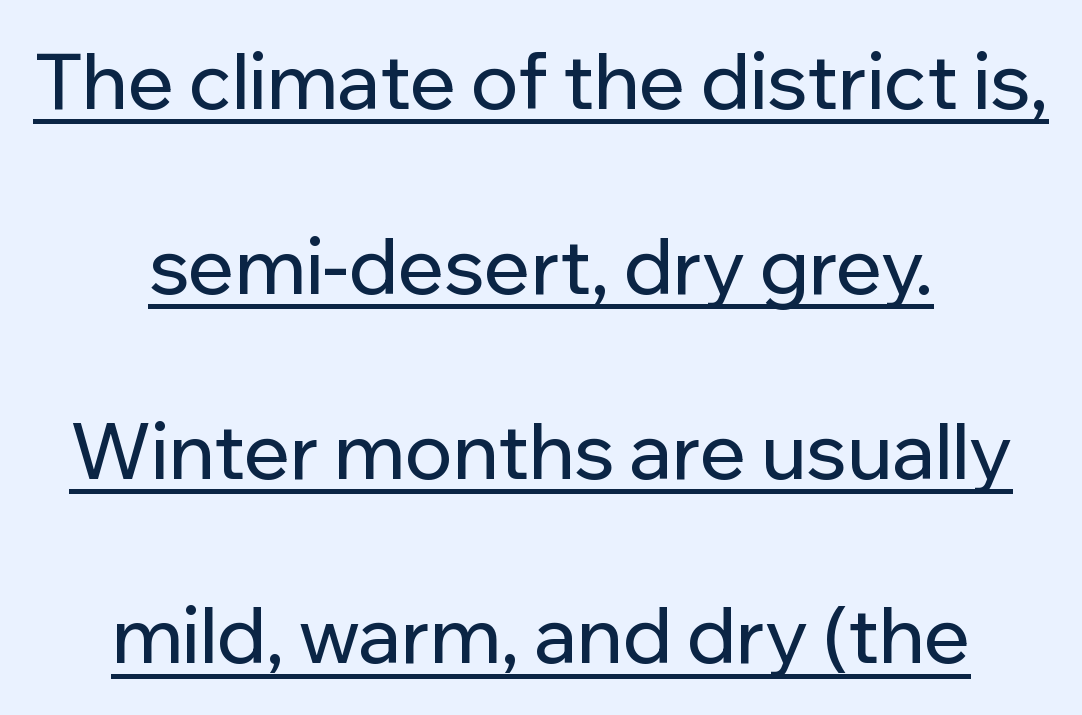
{"serif": "no", "italic": "no", "width": "normal", "stroke_contrast": "low", "x_height": "medium", "monospaced": "no", "underline": "yes", "align": "center", "line_spacing": "loose", "line_spacing_ratio": 2.4, "letter_spacing": "normal", "letter_spacing_em": 0.0, "glyph_px": 77}
